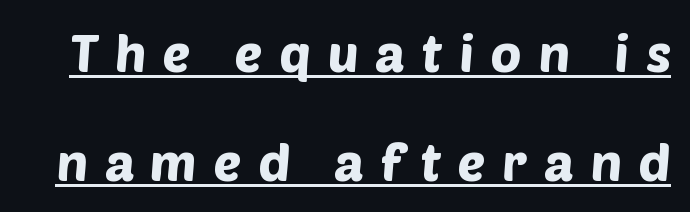
The image shows 52 px sans-serif type; set loose line spacing (2.09x), unusually wide letter spacing (+0.32 em), underlined; low stroke contrast and a large x-height.
